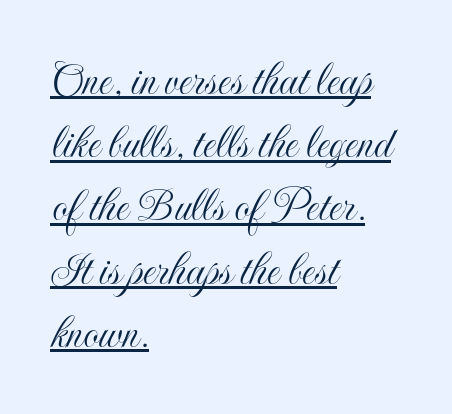
{"width": "condensed", "x_height": "small", "monospaced": "no", "underline": "yes", "align": "left", "line_spacing": "normal", "line_spacing_ratio": 1.29, "letter_spacing": "normal", "letter_spacing_em": 0.0, "glyph_px": 49}
